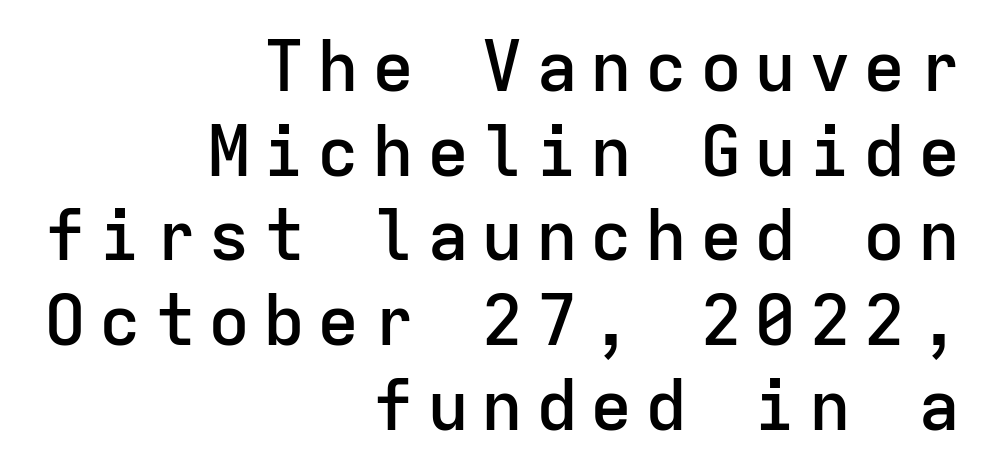
Q: Is the text bold? A: Semi-bold.
Q: Is the text italic (slanted)? A: No, it is upright.
Q: Is the typeface a serif or a sans-serif typeface? A: Sans-serif.
Q: Is the text underlined? A: No.
Q: How is the paragraph aligned? A: Right-aligned.
Q: Width (condensed, normal, or wide)? A: Normal.
Q: Stroke contrast? A: Low.
Q: x-height? A: Medium.
Q: Monospaced? A: Yes.
